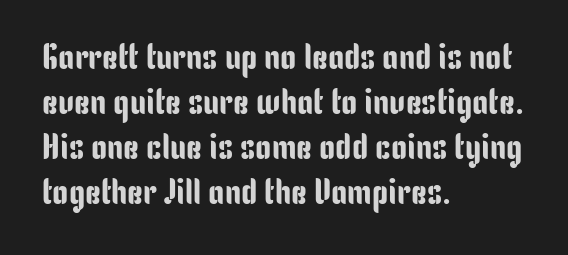
The image shows 36 px condensed sans-serif type, upright; set left-aligned, normal line spacing (1.25x), normal letter spacing, not underlined; low stroke contrast and a medium x-height.
